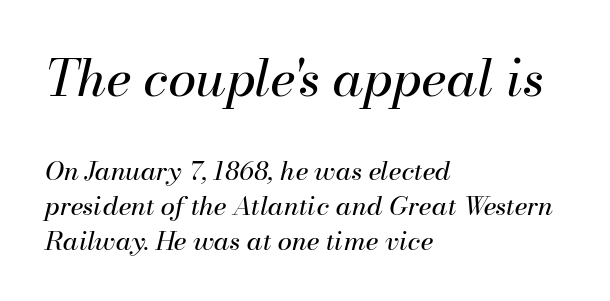
Q: Is the text bold? A: No.
Q: Is the text italic (slanted)? A: Yes, it leans right by about 13 degrees.
Q: Is the text underlined? A: No.
Q: How is the paragraph aligned? A: Left-aligned.
Q: Is the spacing between letters normal or unusually wide? A: Normal.
Q: Is the spacing between lines tight, normal or loose? A: Normal.
Q: Which block of text is set in a larger size, the first (top) or the second (bottom)? A: The first (top) one.
Q: Width (condensed, normal, or wide)? A: Normal.
Q: Stroke contrast? A: Medium.
Q: x-height? A: Small.
Q: Monospaced? A: No.
